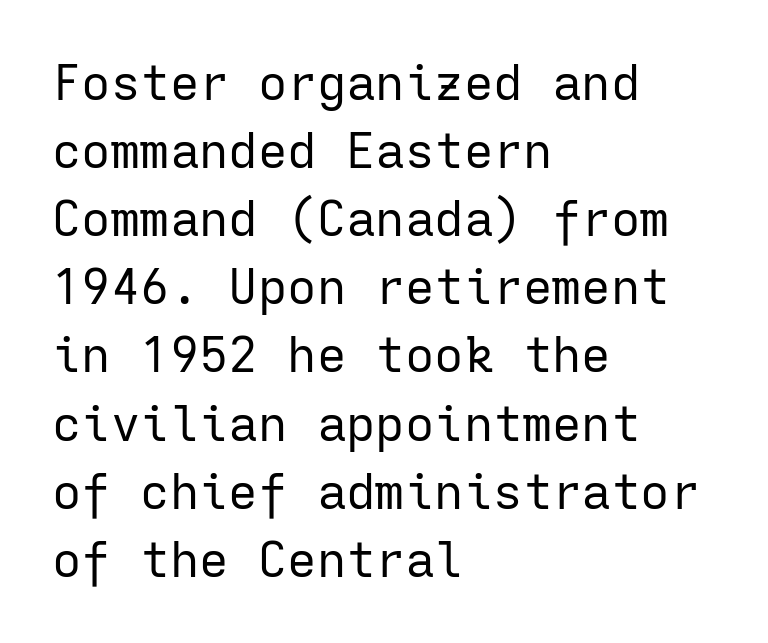
{"serif": "no", "italic": "no", "bold": "no", "weight": "regular", "width": "normal", "stroke_contrast": "low", "x_height": "medium", "monospaced": "yes", "underline": "no", "align": "left", "line_spacing": "normal", "line_spacing_ratio": 1.39, "letter_spacing": "normal", "letter_spacing_em": 0.0, "glyph_px": 49}
